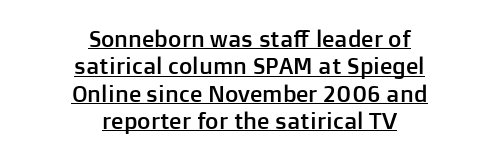
The image shows 23 px text type, upright; set centered, line spacing 1.19x, normal letter spacing, underlined.
